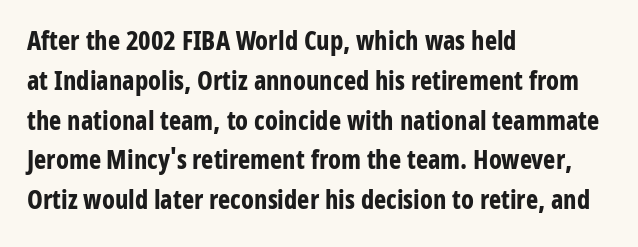
The image shows 26 px bold type, upright; set left-aligned, normal line spacing (1.53x), normal letter spacing, not underlined.
